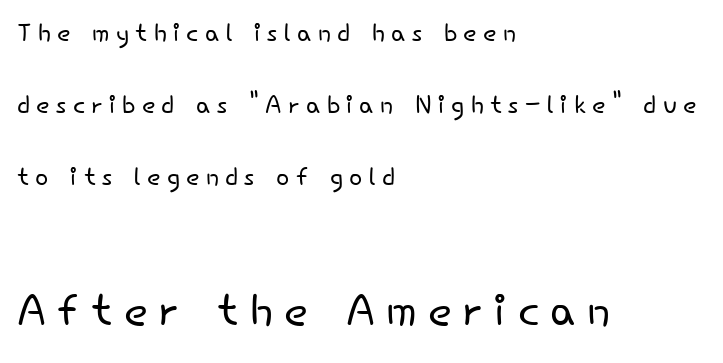
The image shows 62 px light sans-serif type, upright; set left-aligned, loose line spacing (2.06x), not underlined; the second (bottom) block is 1.77x larger; low stroke contrast and a small x-height.
